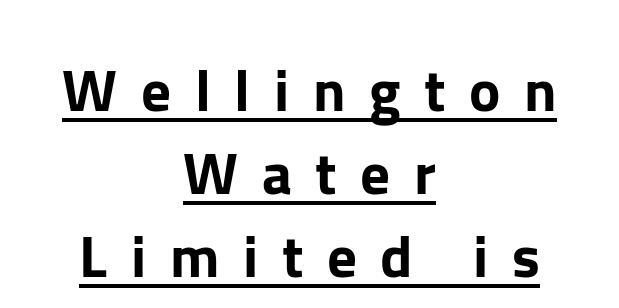
The image shows 59 px sans-serif type, upright; set centered, normal line spacing (1.41x), unusually wide letter spacing (+0.4 em), underlined; low stroke contrast and a medium x-height.
